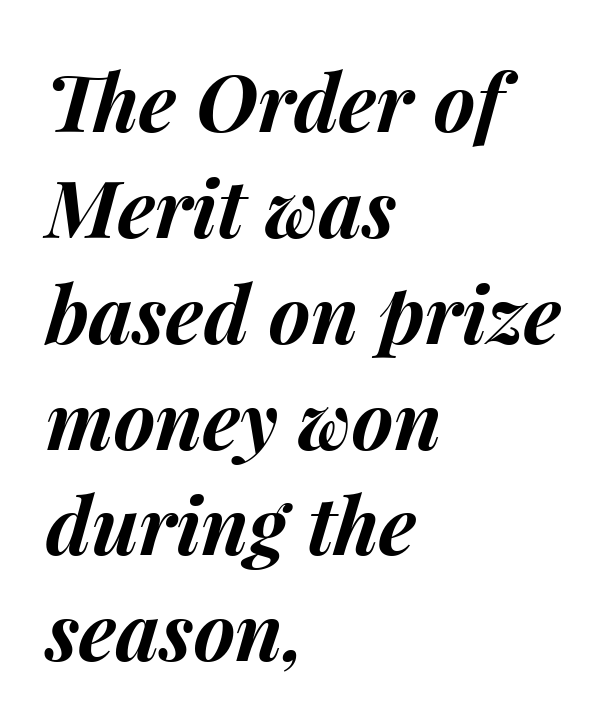
Each letter keeps its own natural width here, so spacing adapts to shape. Compared with a centered layout, this one pins lines to the left instead. The letters are bold, with thick, heavy strokes. A clean baseline with only descenders dipping below it.
